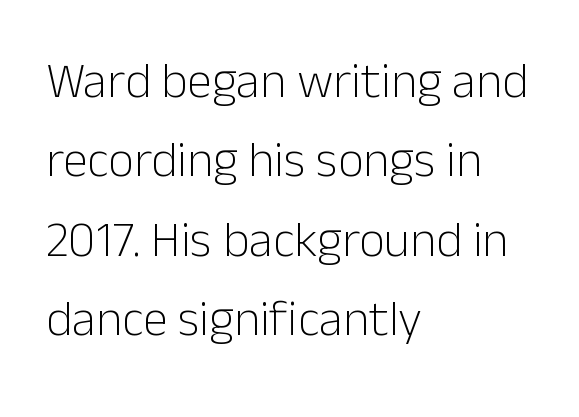
Q: Is the text bold? A: No.
Q: Is the text italic (slanted)? A: No, it is upright.
Q: Is the typeface a serif or a sans-serif typeface? A: Sans-serif.
Q: Is the text underlined? A: No.
Q: How is the paragraph aligned? A: Left-aligned.
Q: Is the spacing between letters normal or unusually wide? A: Normal.
Q: Is the spacing between lines tight, normal or loose? A: Normal.
Q: Width (condensed, normal, or wide)? A: Normal.
Q: Stroke contrast? A: Low.
Q: x-height? A: Medium.
Q: Monospaced? A: No.
